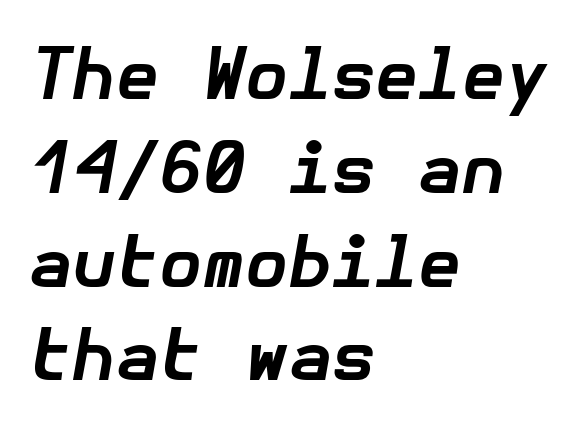
The image shows 70 px bold type, italic (leaning right); set left-aligned, normal line spacing (1.34x), normal letter spacing, not underlined; low stroke contrast and a medium x-height.
